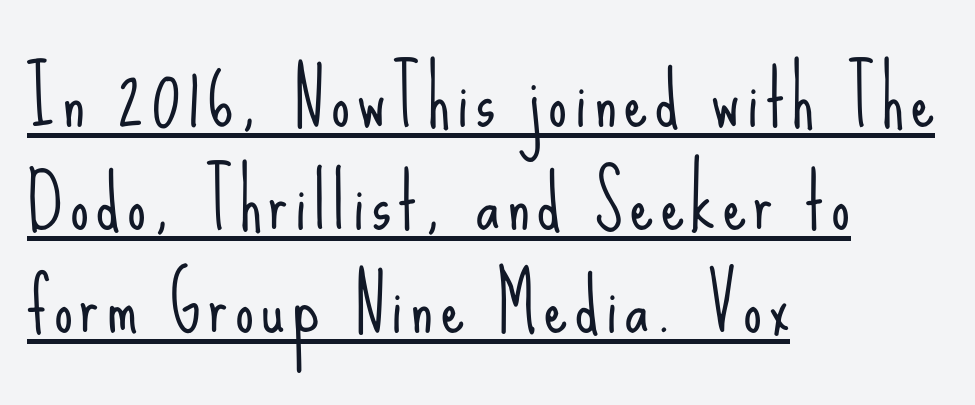
The image shows 74 px light, condensed sans-serif type, upright; set left-aligned, normal line spacing (1.39x), underlined; low stroke contrast and a small x-height.
